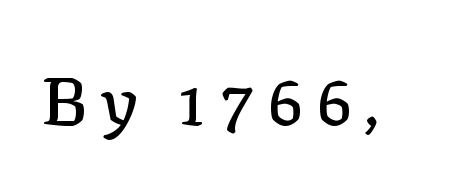
{"serif": "yes", "italic": "no", "width": "normal", "stroke_contrast": "low", "x_height": "medium", "monospaced": "no", "underline": "no", "glyph_px": 68}
